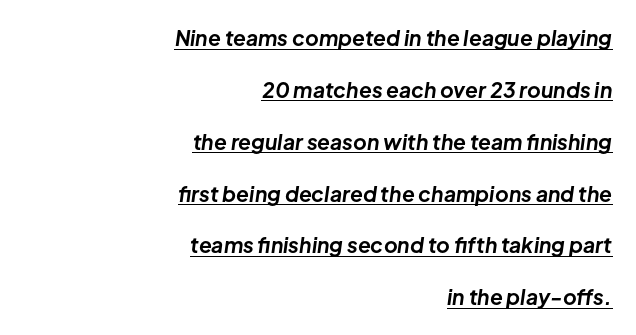
The image shows 21 px bold type, italic (leaning right); set right-aligned, loose line spacing (2.47x), normal letter spacing, underlined.
